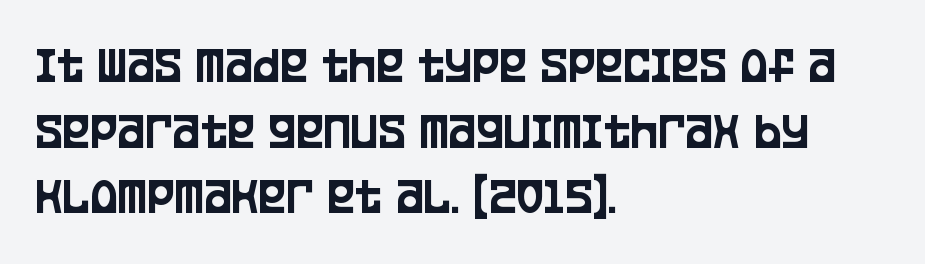
{"serif": "no", "italic": "no", "width": "condensed", "stroke_contrast": "low", "x_height": "large", "monospaced": "no", "underline": "no", "align": "left", "line_spacing": "normal", "line_spacing_ratio": 1.26, "letter_spacing": "normal", "letter_spacing_em": 0.0, "glyph_px": 52}
